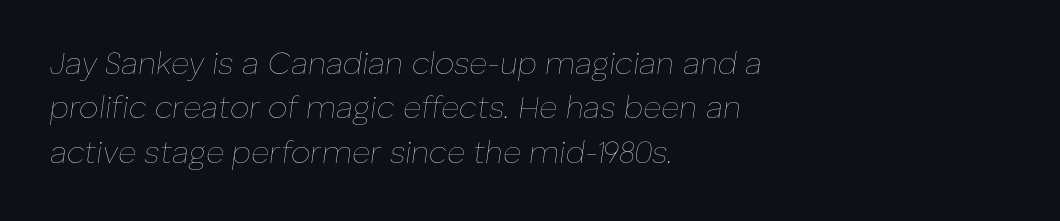
Q: Is the text bold? A: No.
Q: Is the text italic (slanted)? A: Yes, it leans right by about 8 degrees.
Q: Is the text underlined? A: No.
Q: How is the paragraph aligned? A: Left-aligned.
Q: Is the spacing between letters normal or unusually wide? A: Normal.
Q: Is the spacing between lines tight, normal or loose? A: Normal.
Q: Width (condensed, normal, or wide)? A: Normal.
Q: Stroke contrast? A: Low.
Q: x-height? A: Medium.
Q: Monospaced? A: No.
